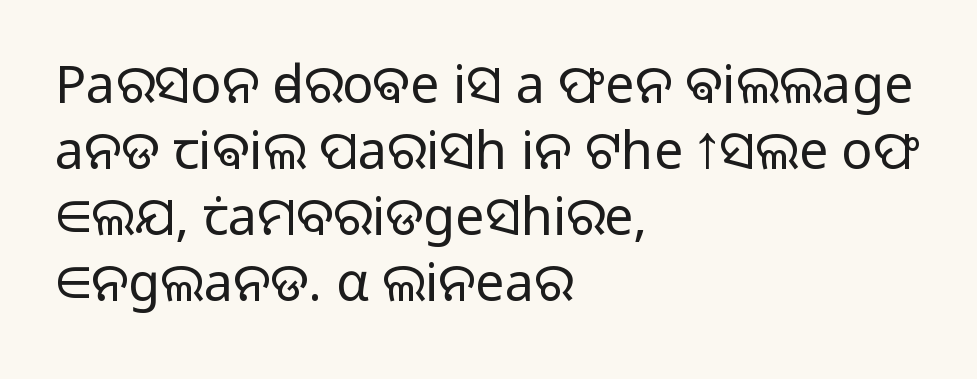
Q: Is the text bold? A: No.
Q: Is the text italic (slanted)? A: No, it is upright.
Q: Is the typeface a serif or a sans-serif typeface? A: Sans-serif.
Q: Is the text underlined? A: No.
Q: How is the paragraph aligned? A: Left-aligned.
Q: Is the spacing between letters normal or unusually wide? A: Normal.
Q: Is the spacing between lines tight, normal or loose? A: Normal.
Q: Width (condensed, normal, or wide)? A: Normal.
Q: Stroke contrast? A: Low.
Q: x-height? A: Medium.
Q: Monospaced? A: No.
